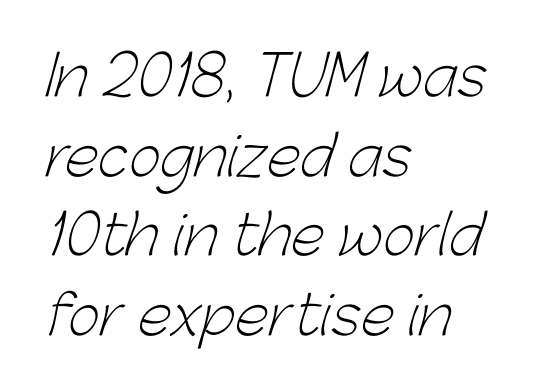
A clean baseline with only descenders dipping below it. The strokes are not fattened; the text isn't bold. The face used here is proportionally spaced, like ordinary book or web type. Observe the ordinary spacing: letters are neighbours, not strangers.
